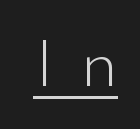
{"serif": "no", "italic": "no", "bold": "no", "weight": "light", "width": "normal", "stroke_contrast": "low", "x_height": "small", "monospaced": "no", "underline": "yes", "letter_spacing": "wide", "letter_spacing_em": 0.38, "glyph_px": 69}
